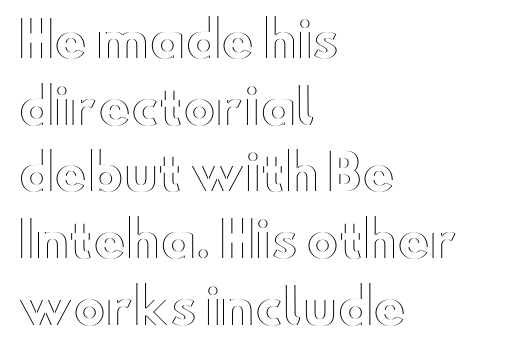
{"italic": "no", "width": "wide", "x_height": "small", "monospaced": "no", "underline": "no", "align": "left", "line_spacing": "normal", "line_spacing_ratio": 1.36, "letter_spacing": "normal", "letter_spacing_em": 0.0, "glyph_px": 49}
